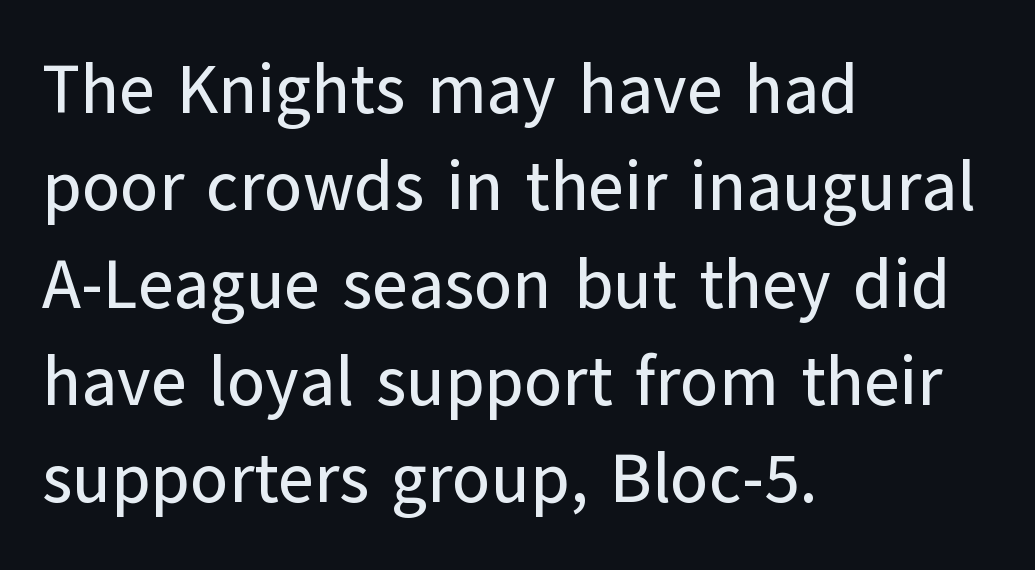
Teacher's note: observe the even left margin — that is flush-left alignment. The foot of each line stays bare and open. Proportional: the letters do not fall into vertical columns. Honestly, the letter spacing is just normal — you wouldn't notice it.
